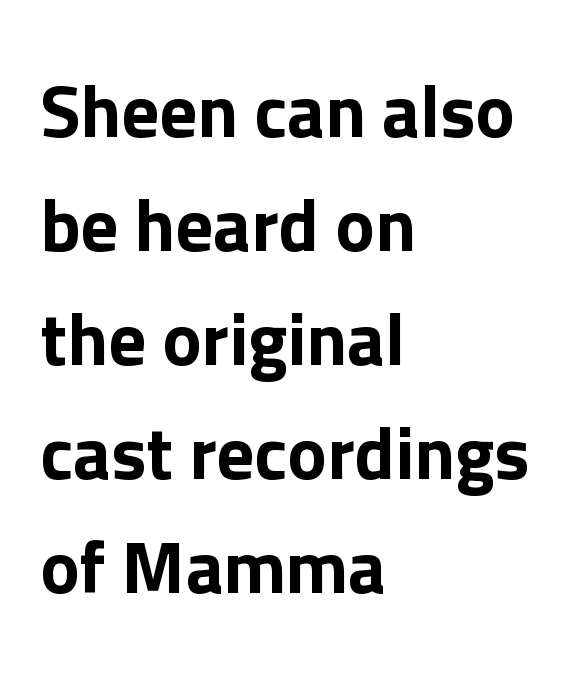
Here the designer chose a conventional face with non-uniform glyph widths. These lines keep a tight, regular rhythm from letter to letter. Rows of type keep a routine distance in the vertical direction. This is roman type, the default non-slanted kind. Note: no serifs on the glyphs. No word sits above an underline.
